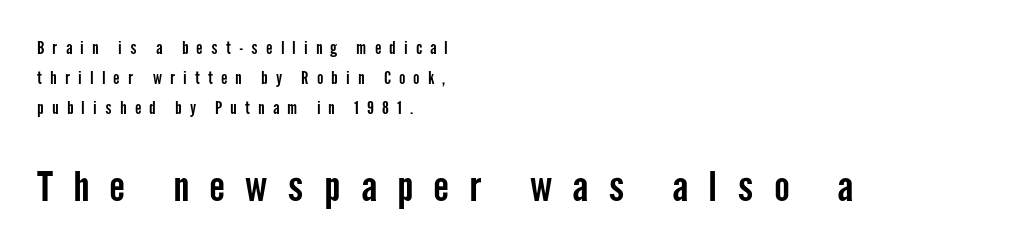
{"serif": "no", "italic": "no", "width": "condensed", "stroke_contrast": "low", "x_height": "medium", "monospaced": "no", "underline": "no", "align": "left", "line_spacing_ratio": 1.77, "letter_spacing": "wide", "letter_spacing_em": 0.48, "larger_block": "second", "size_ratio": 2.47, "glyph_px": 42}
